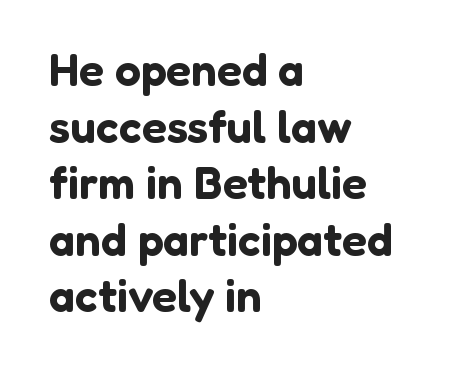
{"serif": "no", "italic": "no", "width": "normal", "stroke_contrast": "low", "x_height": "medium", "monospaced": "no", "underline": "no", "align": "left", "line_spacing_ratio": 1.23, "letter_spacing": "normal", "letter_spacing_em": 0.0, "glyph_px": 46}
